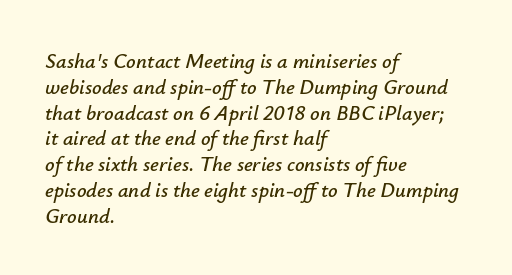
The image shows 21 px text type, italic (leaning right); set left-aligned, line spacing 1.23x, normal letter spacing, not underlined.
